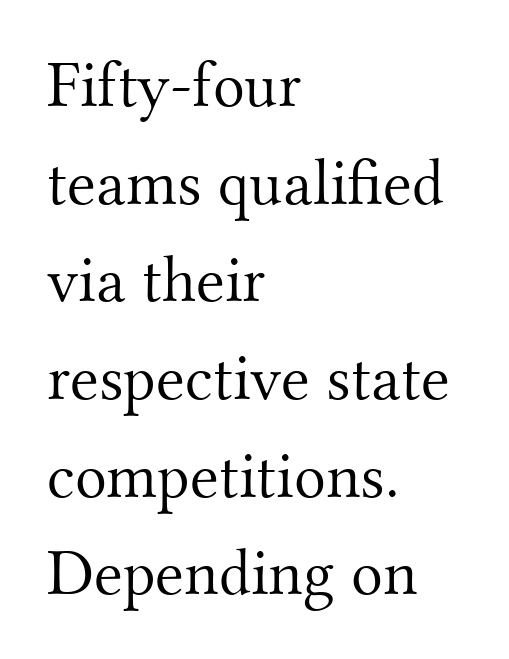
The image shows 66 px light serif type, upright; set left-aligned, normal line spacing (1.48x), normal letter spacing, not underlined; medium stroke contrast and a small x-height.
